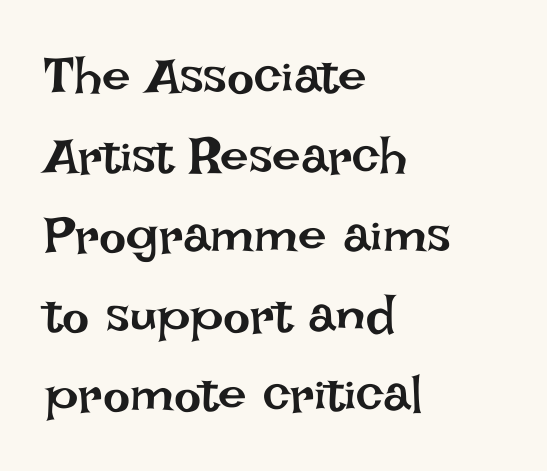
Proportional: the letters do not fall into vertical columns. Vertical spacing — default. Spacing between characters is what you'd get straight out of the box. When letters stand straight like this, we call the style roman or upright. All the whitespace from short lines collects on the right.
